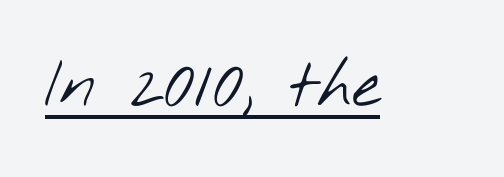
Nope, no serifs anywhere on these letters. Weight: not bold — regular or lighter. Spacing between characters is what you'd get straight out of the box. Every word sits above its own underline. A typesetter would call this proportional, since set widths differ per character.
